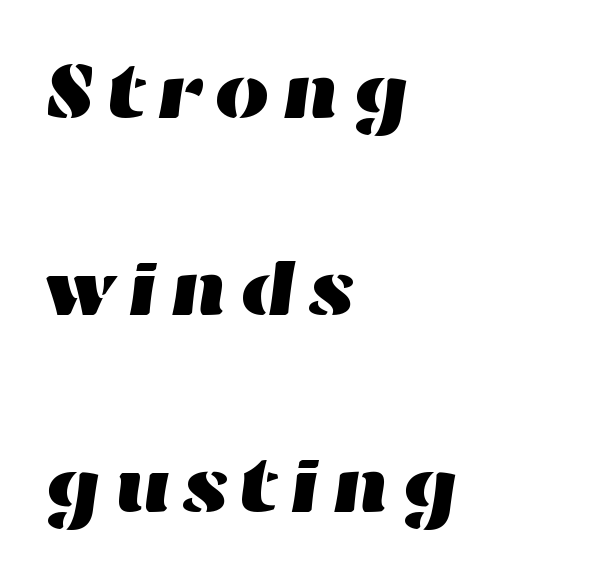
Baseline-to-baseline distance is far greater than the letter height. This rendering uses left alignment, leaving the right contour irregular. The rendering uses natural spacing where letterforms have individual widths. No word sits above an underline.
